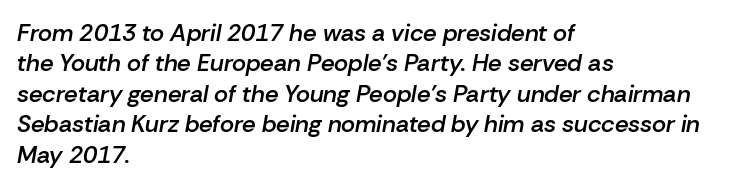
The image shows 24 px text type, italic (leaning right); set left-aligned, normal line spacing (1.27x), normal letter spacing, not underlined.
